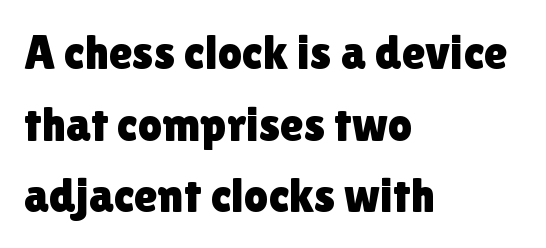
Leading matches the norm, producing a regular column. The type sits square on the baseline with zero lean. Quick note: underline off. A sans-serif font was chosen for this passage. The passage shown is typed in a proportional face where columns would drift. In terms of letterspacing, this is plain default setting.
